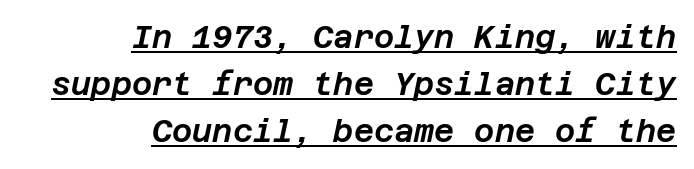
Rows of type keep a routine distance in the vertical direction. These lines were composed using italics. The tracking reads as untouched default to a designer's eye. Horizontal alignment here is rightward, an uncommon choice for prose.
